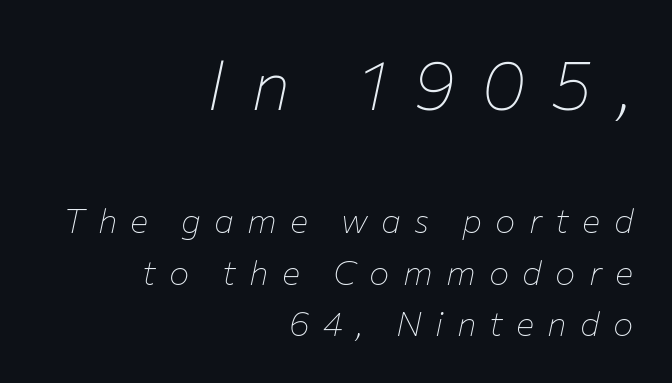
{"italic": "yes", "lean": "right", "slant_degrees": 12, "bold": "no", "weight": "thin", "width": "normal", "stroke_contrast": "low", "x_height": "medium", "monospaced": "no", "underline": "no", "align": "right", "line_spacing": "normal", "line_spacing_ratio": 1.51, "letter_spacing": "wide", "letter_spacing_em": 0.39, "larger_block": "first", "size_ratio": 2.03, "glyph_px": 69}
